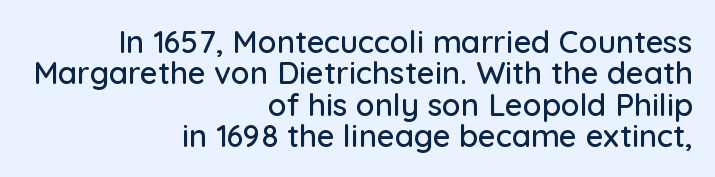
{"serif": "no", "italic": "no", "width": "normal", "stroke_contrast": "low", "x_height": "medium", "monospaced": "no", "underline": "no", "align": "right", "line_spacing": "tight", "line_spacing_ratio": 1.01, "letter_spacing": "normal", "letter_spacing_em": 0.0, "glyph_px": 31}
